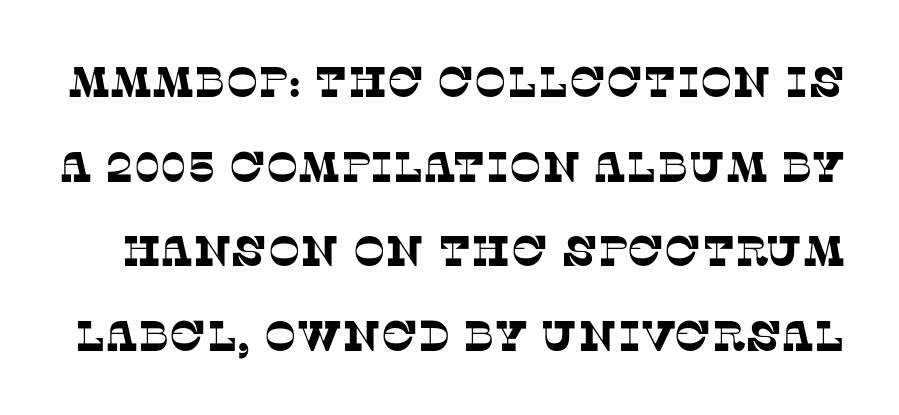
Q: Is the typeface a serif or a sans-serif typeface? A: Serif.
Q: Is the text underlined? A: No.
Q: Is the spacing between letters normal or unusually wide? A: Normal.
Q: Is the spacing between lines tight, normal or loose? A: Loose.
Q: Width (condensed, normal, or wide)? A: Normal.
Q: Stroke contrast? A: Low.
Q: x-height? A: Large.
Q: Monospaced? A: No.
